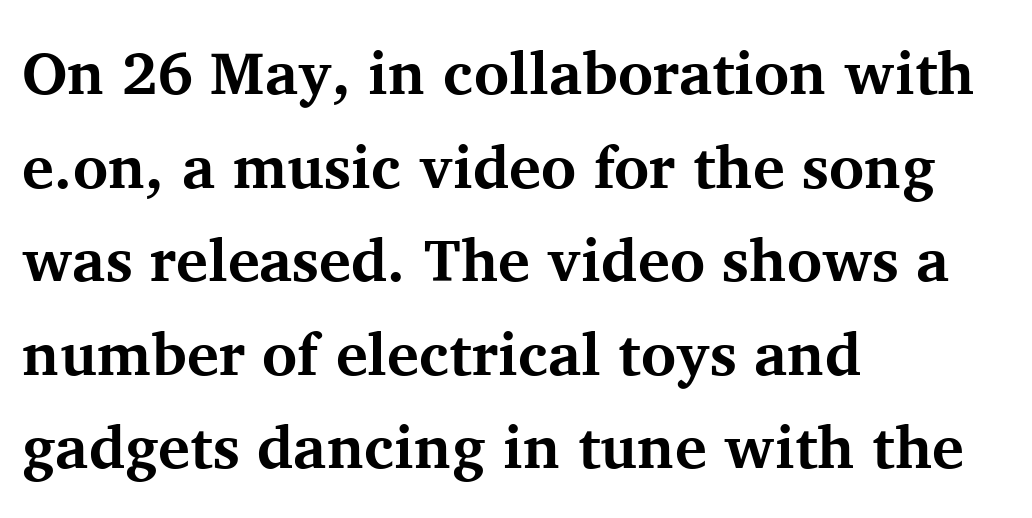
The image shows 60 px bold serif type, upright; set left-aligned, normal line spacing (1.56x), normal letter spacing, not underlined; medium stroke contrast and a medium x-height.
